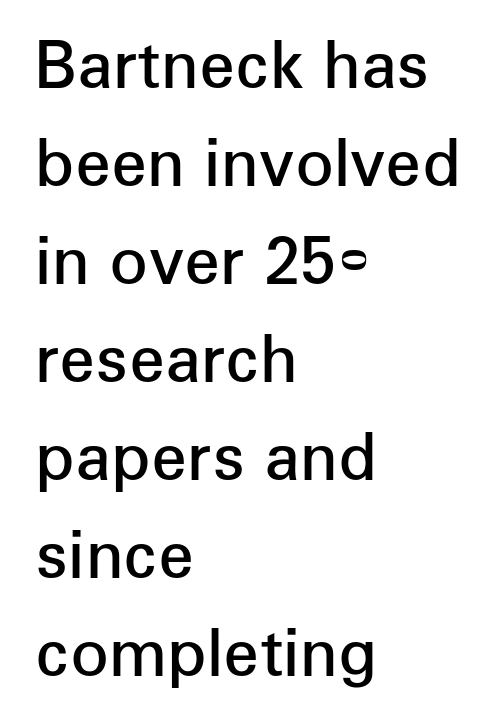
The image shows 64 px semibold sans-serif type, upright; set left-aligned, normal line spacing (1.53x), normal letter spacing, not underlined; low stroke contrast and a medium x-height.
